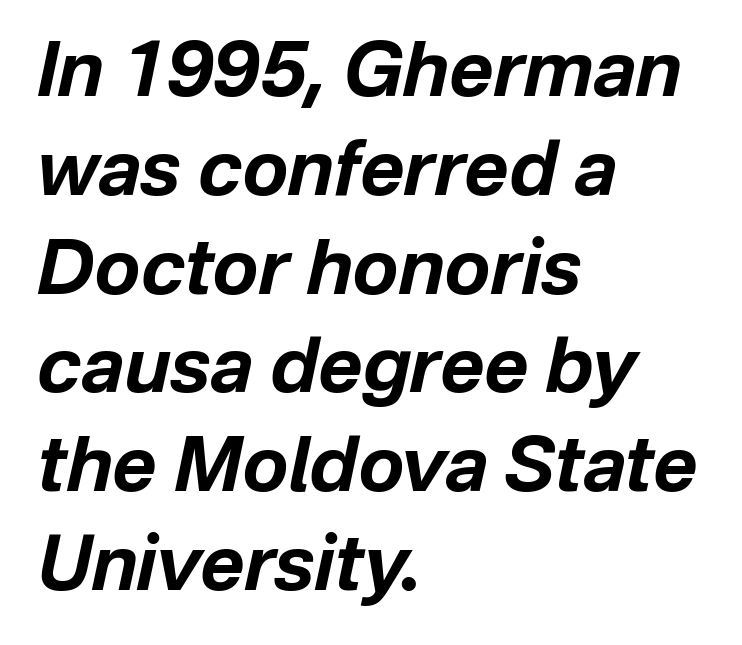
{"italic": "yes", "lean": "right", "slant_degrees": 12, "bold": "yes", "weight": "bold", "width": "normal", "stroke_contrast": "low", "x_height": "medium", "monospaced": "no", "underline": "no", "align": "left", "line_spacing": "normal", "line_spacing_ratio": 1.3, "letter_spacing": "normal", "letter_spacing_em": 0.0, "glyph_px": 76}
